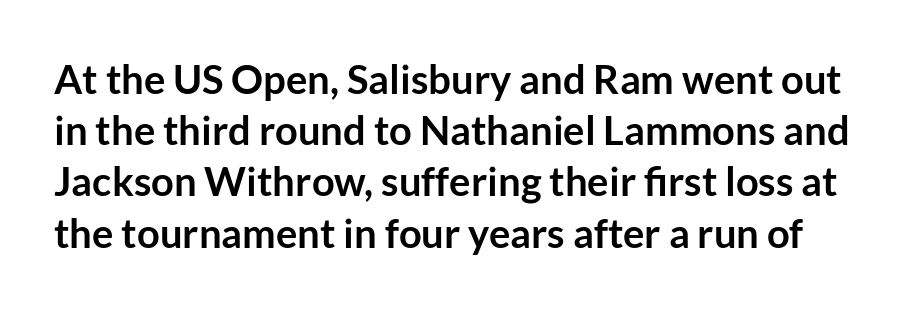
{"serif": "no", "italic": "no", "bold": "yes", "weight": "semibold", "width": "normal", "stroke_contrast": "low", "x_height": "medium", "monospaced": "no", "underline": "no", "line_spacing": "normal", "line_spacing_ratio": 1.28, "letter_spacing": "normal", "letter_spacing_em": 0.0, "glyph_px": 40}
